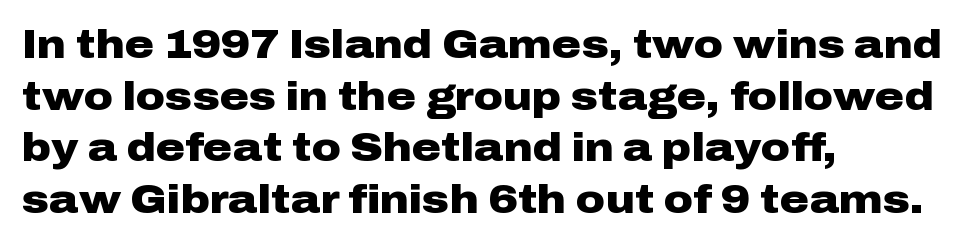
The image shows 40 px heavy, wide sans-serif type, upright; set left-aligned, normal line spacing (1.29x), normal letter spacing, not underlined; low stroke contrast and a medium x-height.
